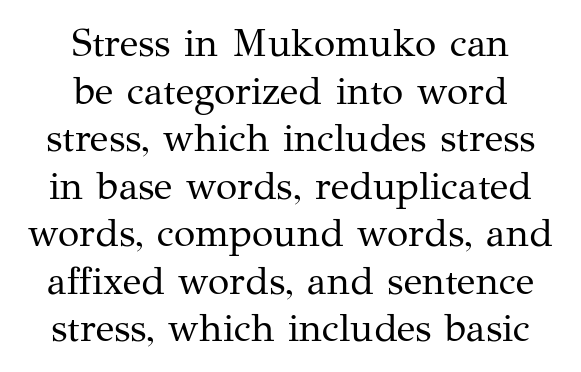
{"serif": "yes", "italic": "no", "bold": "no", "weight": "regular", "width": "normal", "stroke_contrast": "medium", "x_height": "medium", "monospaced": "no", "underline": "no", "align": "center", "line_spacing_ratio": 1.22, "letter_spacing": "normal", "letter_spacing_em": 0.0, "glyph_px": 39}
